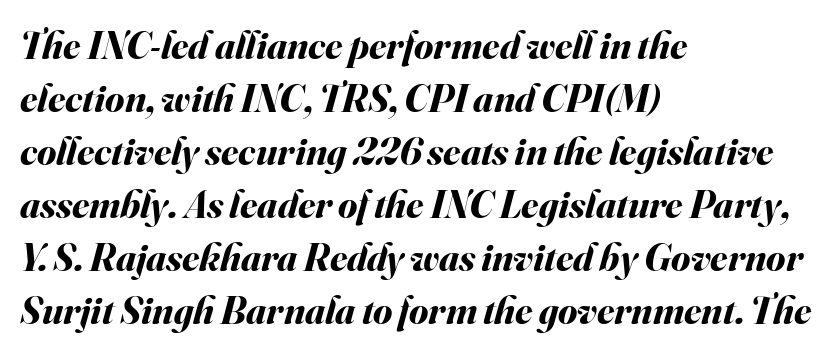
Q: Is the text bold? A: Yes.
Q: Is the text italic (slanted)? A: Yes, it leans right by about 16 degrees.
Q: Is the text underlined? A: No.
Q: How is the paragraph aligned? A: Left-aligned.
Q: Is the spacing between letters normal or unusually wide? A: Normal.
Q: Is the spacing between lines tight, normal or loose? A: Normal.
Q: Width (condensed, normal, or wide)? A: Normal.
Q: Stroke contrast? A: Medium.
Q: x-height? A: Small.
Q: Monospaced? A: No.
